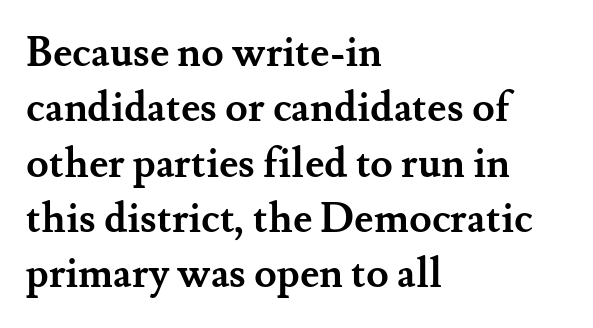
What weight is shown? A full bold with thick strokes. Each new line begins a customary step beneath the previous one. Check under the words: just untouched page. Spacing verdict: proportional, widths tailored to each character.
